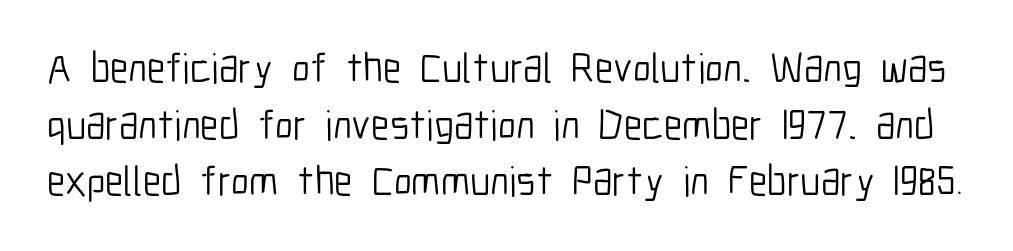
Q: Is the text bold? A: No.
Q: Is the text italic (slanted)? A: No, it is upright.
Q: Is the typeface a serif or a sans-serif typeface? A: Sans-serif.
Q: Is the text underlined? A: No.
Q: Is the spacing between letters normal or unusually wide? A: Normal.
Q: Is the spacing between lines tight, normal or loose? A: Normal.
Q: Width (condensed, normal, or wide)? A: Condensed.
Q: Stroke contrast? A: Low.
Q: x-height? A: Medium.
Q: Monospaced? A: No.
